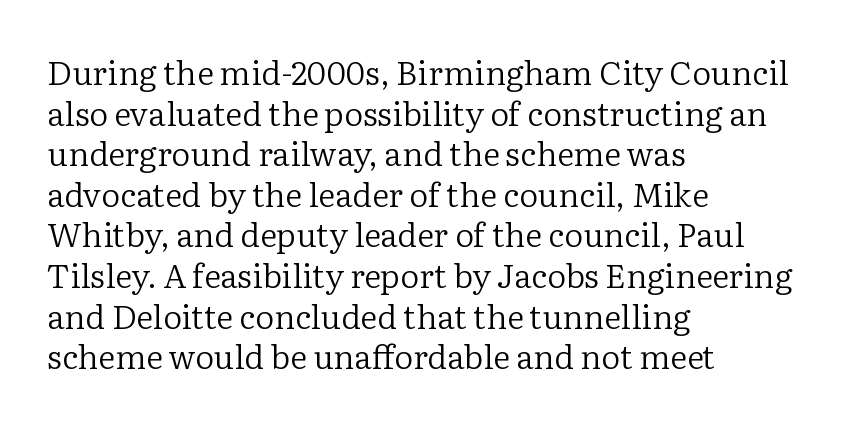
{"serif": "yes", "italic": "no", "bold": "no", "weight": "regular", "width": "normal", "stroke_contrast": "low", "x_height": "medium", "monospaced": "no", "underline": "no", "align": "left", "line_spacing_ratio": 1.23, "letter_spacing": "normal", "letter_spacing_em": 0.0, "glyph_px": 33}
